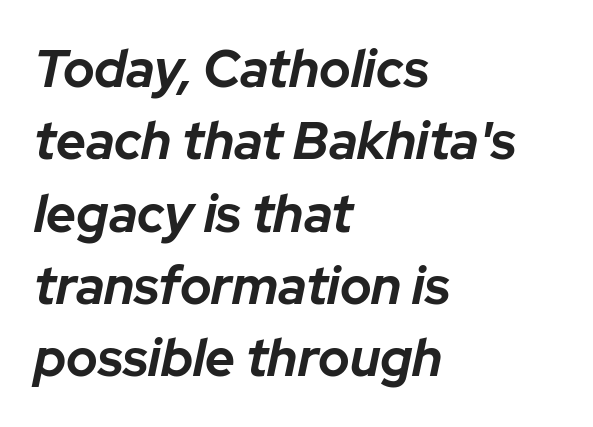
Only glyphs here, with clear space below each row. Students, note that the glyphs here touch the page at normal intervals. Normally led — the rows are evenly, conventionally spaced. These lines are rendered in a variable-pitch font. Line starts are locked; line ends wander. I'd describe the lettering as bold — thick and assertive.
